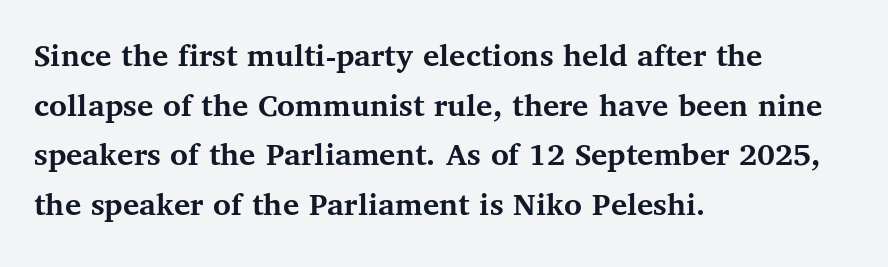
Q: Is the text bold? A: Yes.
Q: Is the text italic (slanted)? A: No, it is upright.
Q: Is the typeface a serif or a sans-serif typeface? A: Serif.
Q: Is the text underlined? A: No.
Q: How is the paragraph aligned? A: Left-aligned.
Q: Is the spacing between letters normal or unusually wide? A: Normal.
Q: Is the spacing between lines tight, normal or loose? A: Normal.
Q: Width (condensed, normal, or wide)? A: Normal.
Q: Stroke contrast? A: Medium.
Q: x-height? A: Medium.
Q: Monospaced? A: No.
